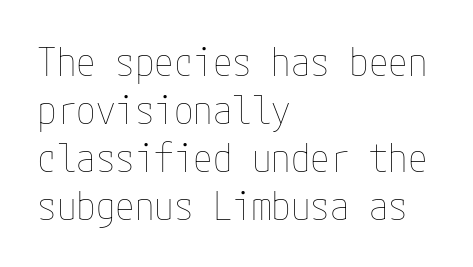
Compared with typical body copy, the letter spacing here is the same. On a weight scale, this lands at 450 or below. The axis of the letterforms is exactly vertical. A clean baseline with only descenders dipping below it. The ragged edge is on the right, which tells us the setting is flush left.
